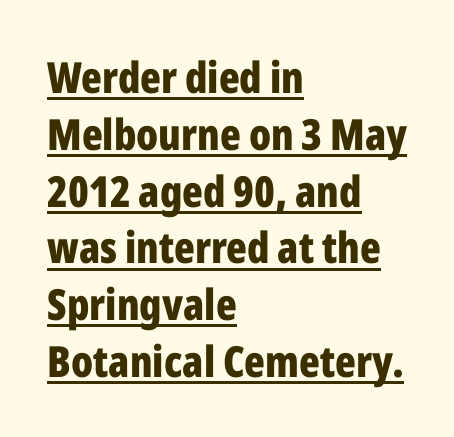
Q: Is the text bold? A: Yes.
Q: Is the text italic (slanted)? A: No, it is upright.
Q: Is the typeface a serif or a sans-serif typeface? A: Sans-serif.
Q: Is the text underlined? A: Yes.
Q: How is the paragraph aligned? A: Left-aligned.
Q: Is the spacing between letters normal or unusually wide? A: Normal.
Q: Is the spacing between lines tight, normal or loose? A: Normal.
Q: Width (condensed, normal, or wide)? A: Condensed.
Q: Stroke contrast? A: Low.
Q: x-height? A: Medium.
Q: Monospaced? A: No.
